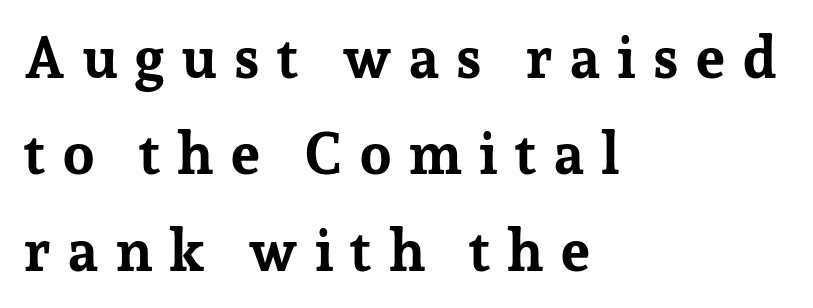
The image shows 58 px bold serif type, upright; set left-aligned, normal line spacing (1.66x), unusually wide letter spacing (+0.27 em), not underlined; low stroke contrast and a medium x-height.
